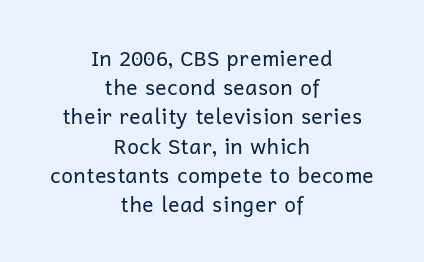
Q: Is the text bold? A: No.
Q: Is the text italic (slanted)? A: No, it is upright.
Q: Is the text underlined? A: No.
Q: How is the paragraph aligned? A: Centered.
Q: Is the spacing between letters normal or unusually wide? A: Normal.
Q: Is the spacing between lines tight, normal or loose? A: Normal.
